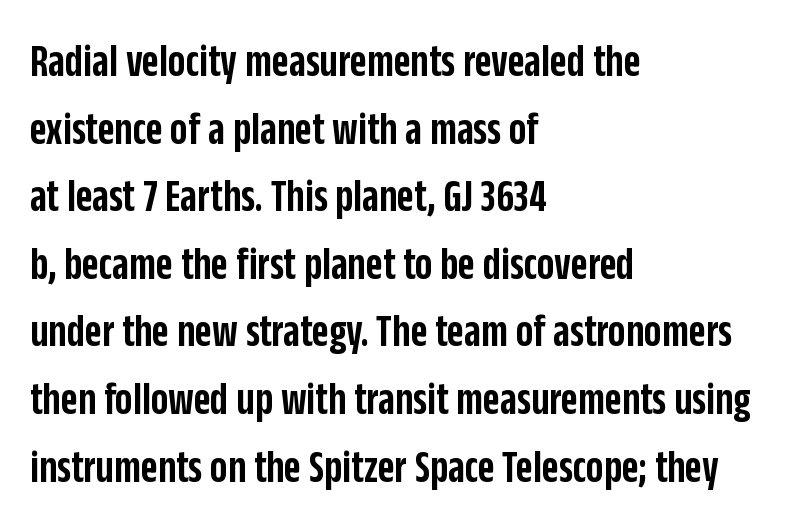
The strokes are fattened partway — semibold, not bold. Each letter keeps its own natural width here, so spacing adapts to shape. Nope, not italic — everything's standing straight. Note: no serifs on the glyphs. Clear beneath every line of the passage.
